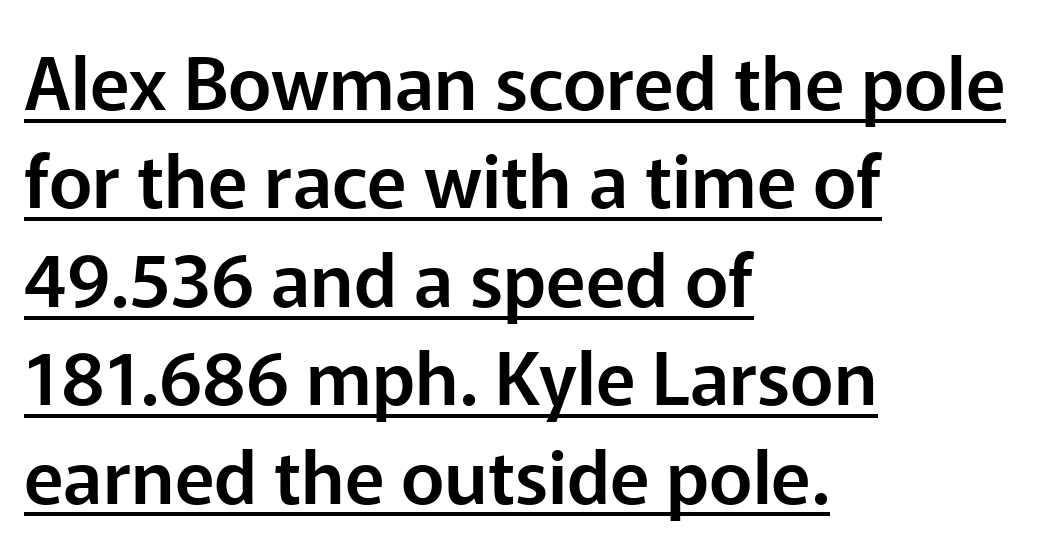
Q: Is the text italic (slanted)? A: No, it is upright.
Q: Is the typeface a serif or a sans-serif typeface? A: Sans-serif.
Q: Is the text underlined? A: Yes.
Q: How is the paragraph aligned? A: Left-aligned.
Q: Is the spacing between letters normal or unusually wide? A: Normal.
Q: Is the spacing between lines tight, normal or loose? A: Normal.
Q: Width (condensed, normal, or wide)? A: Normal.
Q: Stroke contrast? A: Low.
Q: x-height? A: Medium.
Q: Monospaced? A: No.
